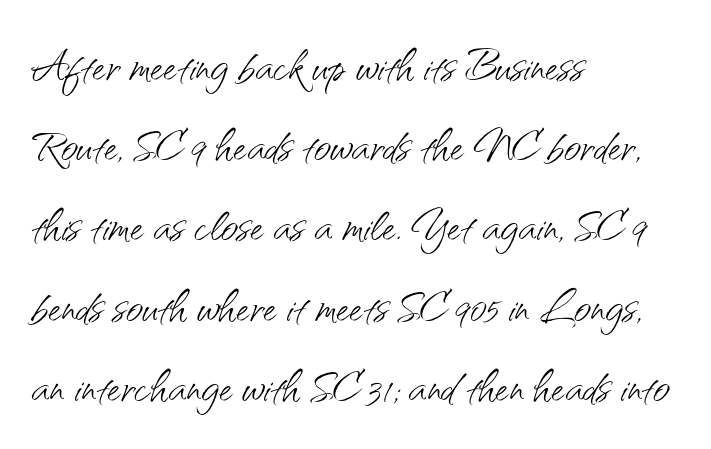
{"serif": "no", "bold": "no", "weight": "light", "width": "normal", "stroke_contrast": "medium", "x_height": "small", "monospaced": "no", "underline": "no", "align": "left", "line_spacing": "normal", "line_spacing_ratio": 1.36, "letter_spacing": "normal", "letter_spacing_em": 0.0, "glyph_px": 59}
